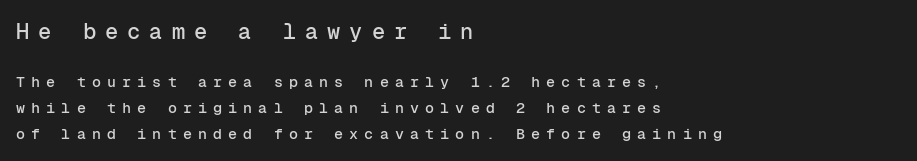
The letters stand upright; this is a roman face. These lines have a slow, spaced-out rhythm from letter to letter. Descenders are the only things crossing below the line. Does the bottom block carry the larger type? No, the top block does. Visually the block forms a straight wall on the left and a jagged coastline on the right.
